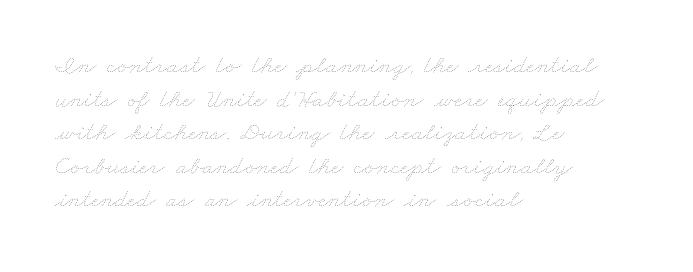
Q: Is the text bold? A: No.
Q: Is the text underlined? A: No.
Q: How is the paragraph aligned? A: Left-aligned.
Q: Is the spacing between letters normal or unusually wide? A: Normal.
Q: Is the spacing between lines tight, normal or loose? A: Normal.
